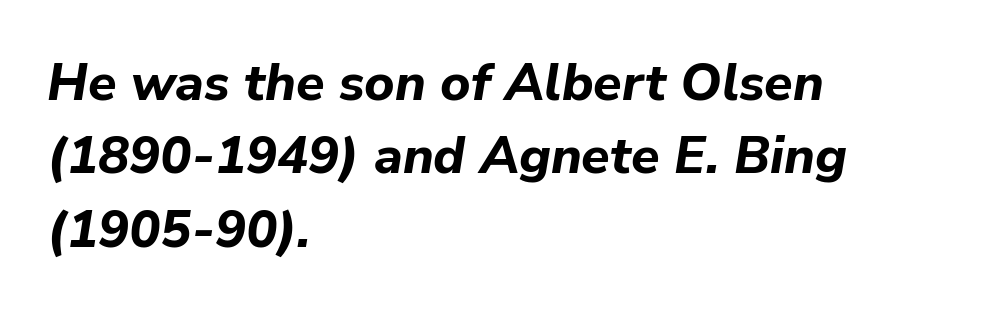
Q: Is the text bold? A: Yes.
Q: Is the text italic (slanted)? A: Yes, it leans right by about 9 degrees.
Q: Is the text underlined? A: No.
Q: How is the paragraph aligned? A: Left-aligned.
Q: Is the spacing between letters normal or unusually wide? A: Normal.
Q: Is the spacing between lines tight, normal or loose? A: Normal.
Q: Width (condensed, normal, or wide)? A: Normal.
Q: Stroke contrast? A: Low.
Q: x-height? A: Medium.
Q: Monospaced? A: No.
